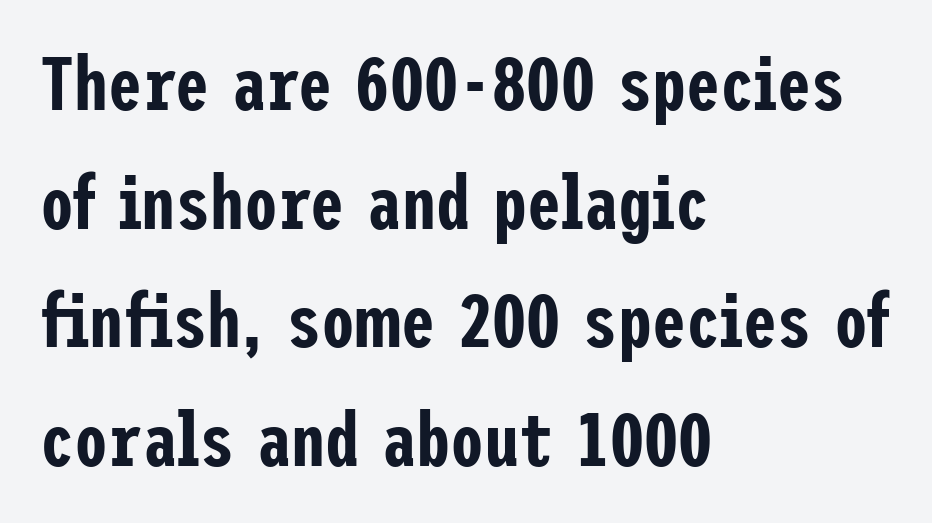
Whoever set this chose a conventional vertical rhythm. Lines of text with bare space underneath. Posture: straight, roman, zero tilt. Is the letter spacing exaggerated? No — it looks like the ordinary default.
